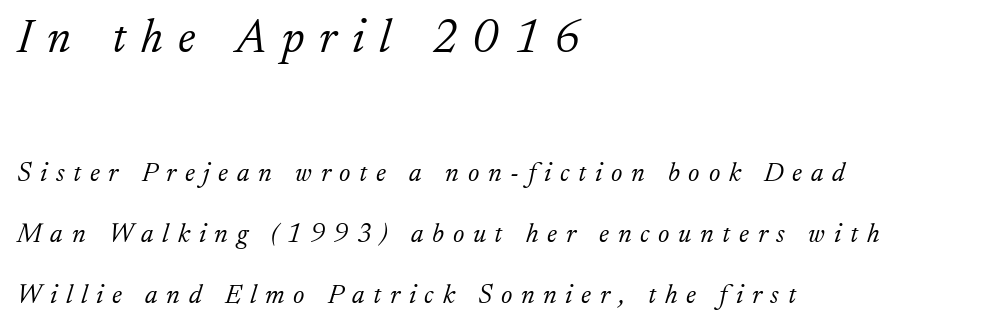
{"serif": "yes", "italic": "yes", "lean": "right", "slant_degrees": 17, "bold": "no", "weight": "light", "width": "normal", "stroke_contrast": "low", "x_height": "small", "monospaced": "no", "underline": "no", "align": "left", "line_spacing": "loose", "line_spacing_ratio": 2.26, "letter_spacing": "wide", "letter_spacing_em": 0.32, "larger_block": "first", "size_ratio": 1.74, "glyph_px": 47}
